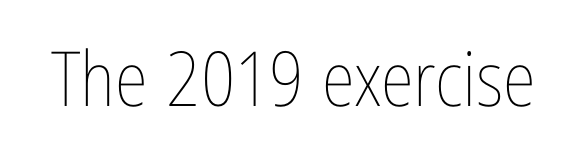
The face used here is proportionally spaced, like ordinary book or web type. The lettering stays uniformly vertical, giving the passage a roman look. Has an underline been added? It has not. No extra ink here — the face is not bold. The passage shown has conventional tracking throughout.
